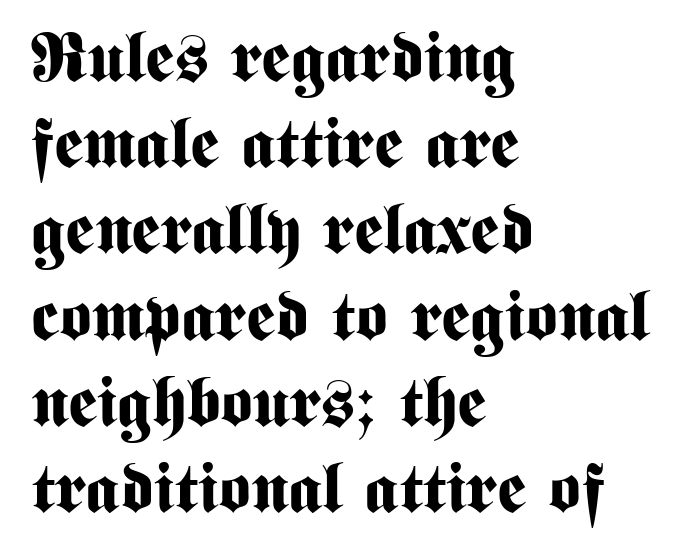
The image shows 69 px bold, condensed sans-serif type, upright; set left-aligned, normal line spacing (1.25x), normal letter spacing, not underlined; medium stroke contrast and a medium x-height.
